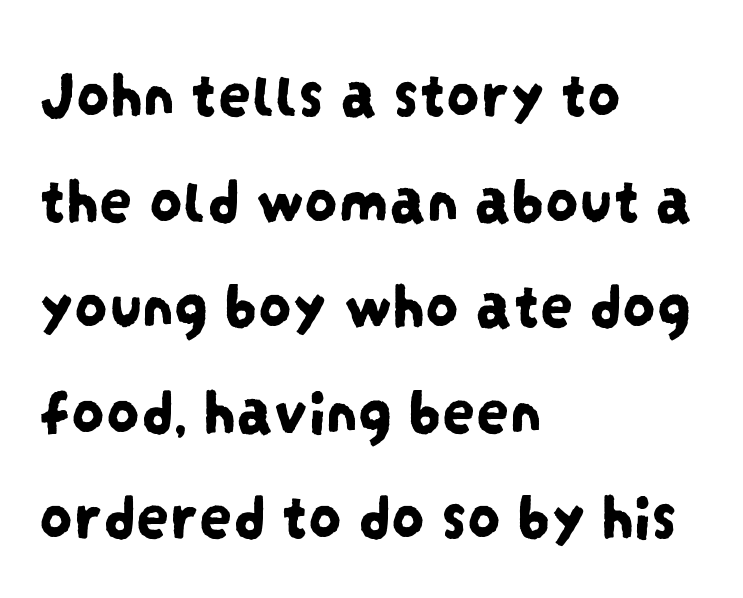
The image shows 66 px condensed sans-serif type; set left-aligned, normal line spacing (1.6x), normal letter spacing, not underlined; low stroke contrast and a large x-height.
